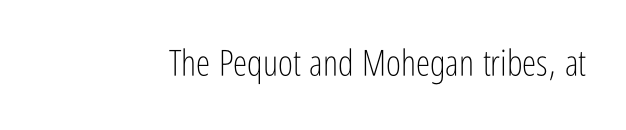
{"serif": "no", "italic": "no", "bold": "no", "weight": "light", "width": "condensed", "stroke_contrast": "low", "x_height": "medium", "monospaced": "no", "underline": "no", "letter_spacing": "normal", "letter_spacing_em": 0.0, "glyph_px": 36}
